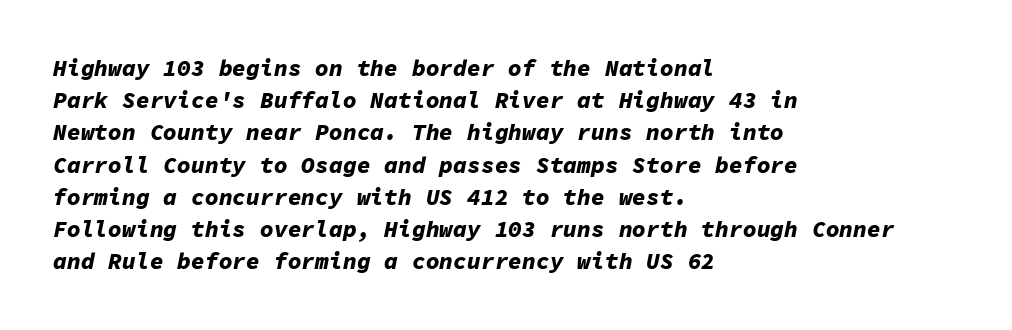
{"italic": "yes", "lean": "right", "slant_degrees": 11, "bold": "yes", "underline": "no", "align": "left", "line_spacing": "normal", "line_spacing_ratio": 1.4, "letter_spacing": "normal", "letter_spacing_em": 0.0, "glyph_px": 23}
